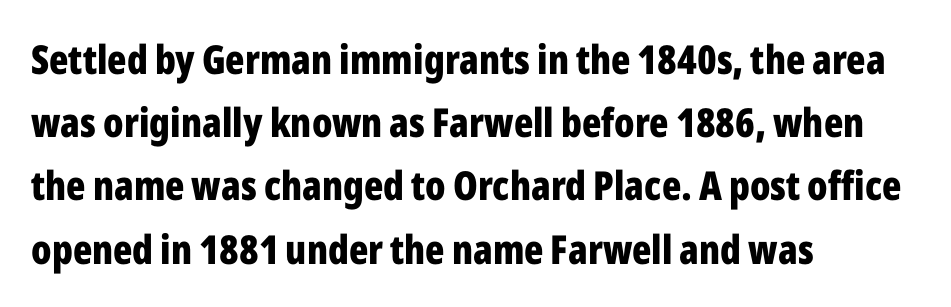
The image shows 40 px bold, condensed sans-serif type, upright; set left-aligned, normal line spacing (1.58x), normal letter spacing, not underlined; low stroke contrast and a medium x-height.
